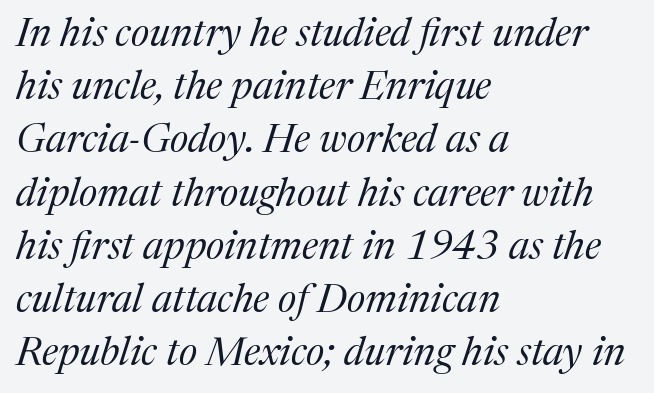
The image shows 40 px regular-weight serif type, italic (leaning right); set left-aligned, normal line spacing (1.33x), normal letter spacing, not underlined; medium stroke contrast and a medium x-height.
